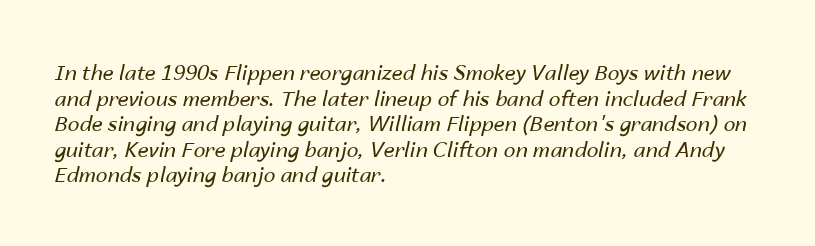
Standard letterfit; no display-style spreading of the glyphs. Visually the block forms a straight wall on the left and a jagged coastline on the right. Stem width sits at or under what a default text font uses. Slant detected: the letters are inclined. Check the space under the baseline: it is left empty.
